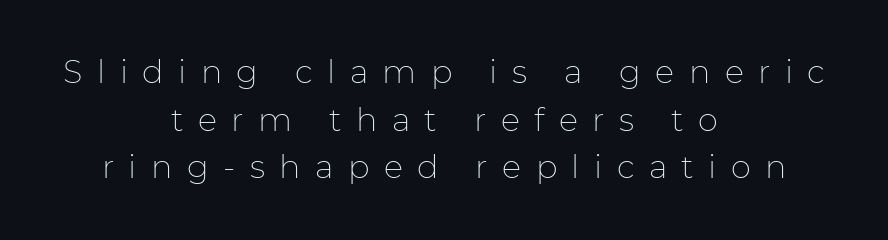
The image shows 32 px thin sans-serif type, upright; set centered, normal line spacing (1.49x), unusually wide letter spacing (+0.45 em), not underlined; low stroke contrast and a medium x-height.
